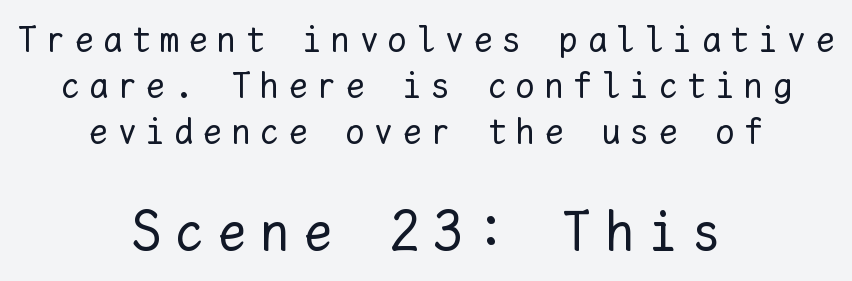
Descenders are the only things crossing below the line. Heft: none added — not bold. The axis of the letterforms is exactly vertical. The passage shown begins with its smaller block and ends with its larger one. The lines in this sample share a center point and differ in where they start and stop.
